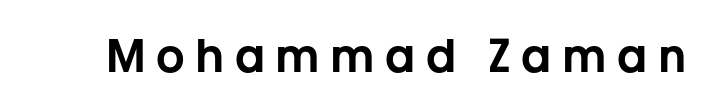
{"serif": "no", "italic": "no", "width": "normal", "stroke_contrast": "low", "x_height": "medium", "monospaced": "no", "underline": "no", "letter_spacing": "wide", "letter_spacing_em": 0.23, "glyph_px": 45}
